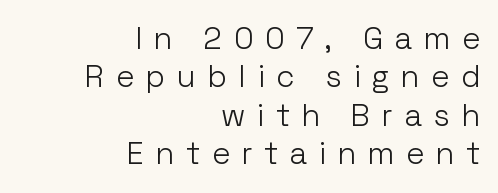
The image shows 31 px light sans-serif type, upright; set right-aligned, line spacing 1.24x, unusually wide letter spacing (+0.39 em), not underlined; low stroke contrast and a medium x-height.
